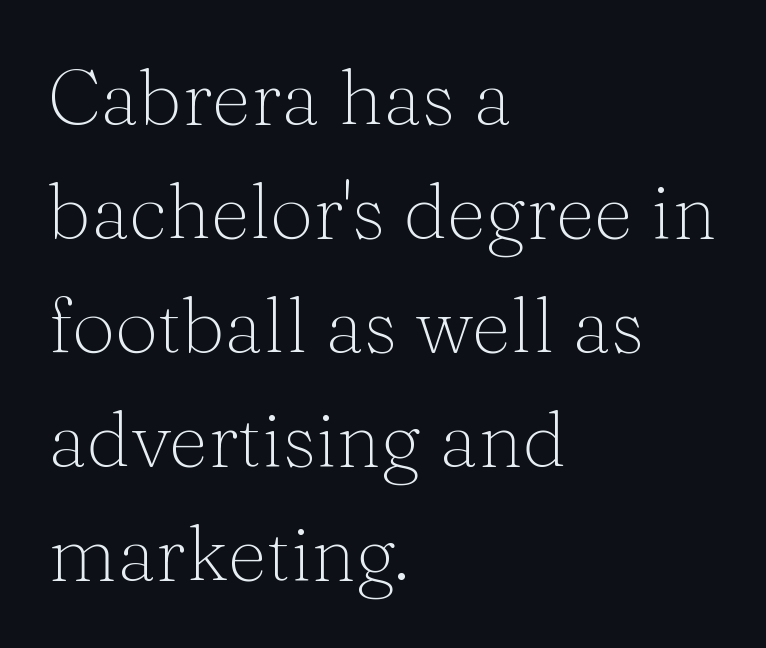
The passage shown has conventional tracking throughout. Designer's note — italics off, roman on. Descenders hang freely into open space. Spacing verdict: proportional, widths tailored to each character. The rendering shows small feet on the letterforms — a serif design.
